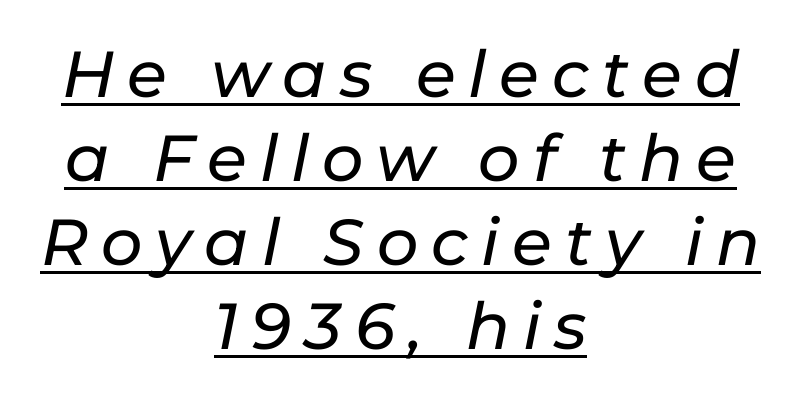
Here the glyphs are tracked loosely, breaking word shapes into spaced letters. The designer left line spacing at the default. The rendering uses natural spacing where letterforms have individual widths. The specimen reads as italic at a glance. Emphasis is given by a line drawn under the lettering. The paragraph shown floats in the horizontal middle.
